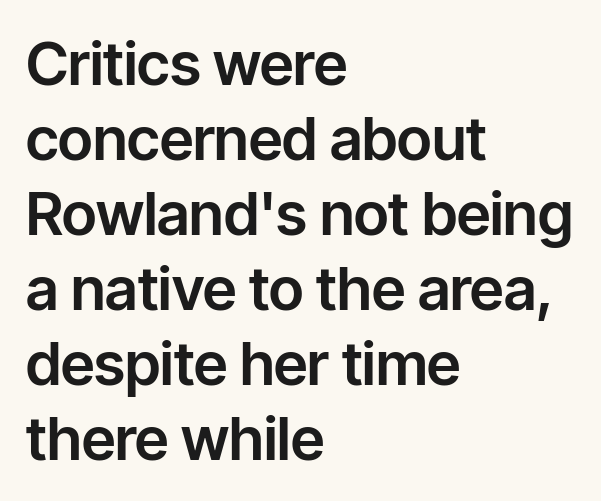
The line-height multiplier appears to be the usual default. Spacing verdict: proportional, widths tailored to each character. Every row of glyphs begins at an identical x-position on the left. These lines were composed using upright roman letters. The type is set solid horizontally, with unmodified tracking.
